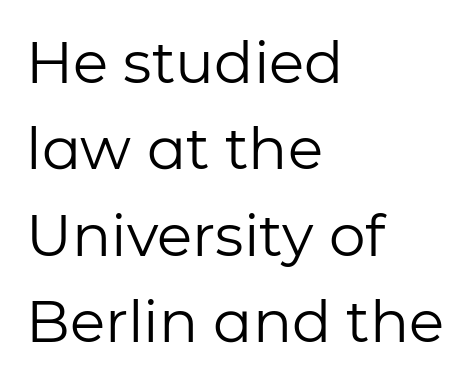
The rows are spaced the way most documents space them. Compared with typical body copy, the letter spacing here is the same. Every stem runs plumb, perpendicular to the baseline. Letterform terminals end flat and unadorned throughout the passage. Rule under the text: the space is simply empty.
